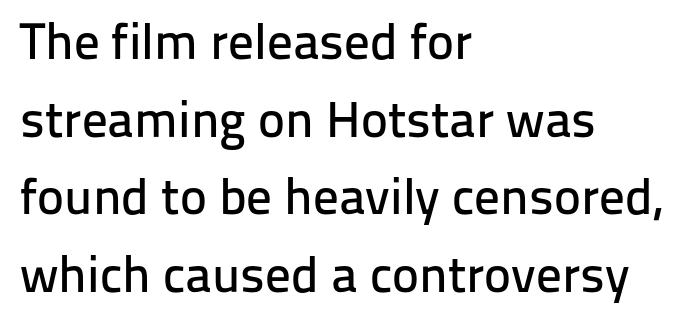
Standard letterfit; no display-style spreading of the glyphs. This sample is left-justified, so line endings fall wherever the words run out. Underline: absent. Is this a fixed-width face? No — the glyphs have proportional, varying widths.
